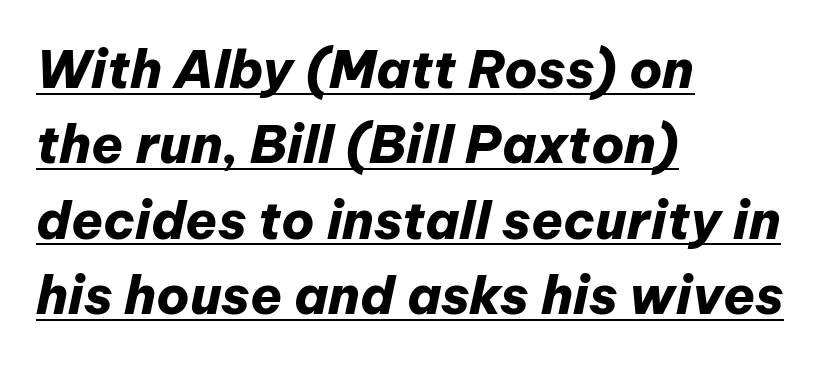
The image shows 52 px heavy type, italic (leaning right); set left-aligned, normal line spacing (1.45x), normal letter spacing, underlined; low stroke contrast and a medium x-height.
